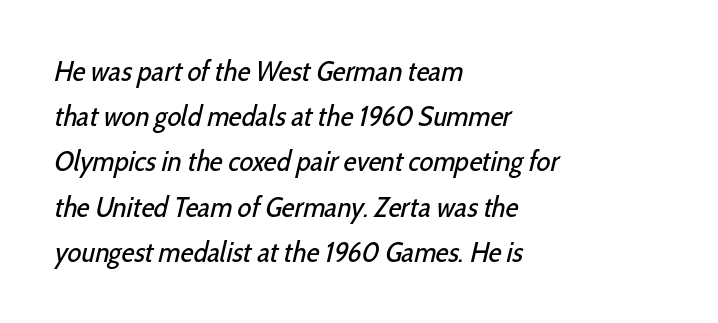
Q: Is the text bold? A: No.
Q: Is the typeface a serif or a sans-serif typeface? A: Sans-serif.
Q: Is the text underlined? A: No.
Q: How is the paragraph aligned? A: Left-aligned.
Q: Is the spacing between letters normal or unusually wide? A: Normal.
Q: Is the spacing between lines tight, normal or loose? A: Normal.
Q: Width (condensed, normal, or wide)? A: Condensed.
Q: Stroke contrast? A: Low.
Q: x-height? A: Medium.
Q: Monospaced? A: No.
